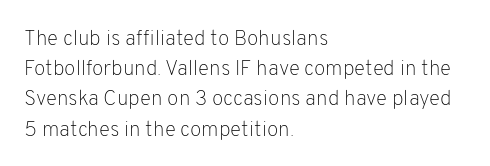
{"italic": "no", "bold": "no", "underline": "no", "align": "left", "line_spacing": "normal", "line_spacing_ratio": 1.44, "letter_spacing": "normal", "letter_spacing_em": 0.0, "glyph_px": 21}
